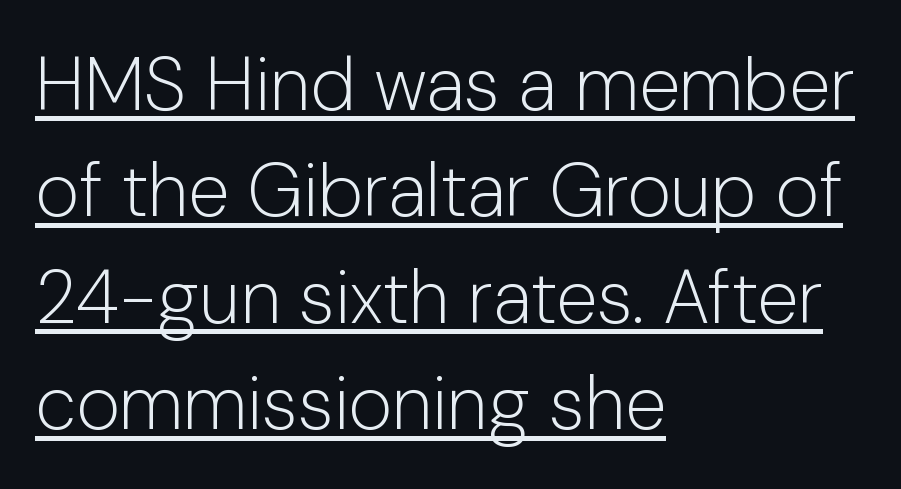
The image shows 75 px light sans-serif type, upright; set left-aligned, normal line spacing (1.42x), normal letter spacing, underlined; low stroke contrast and a medium x-height.
